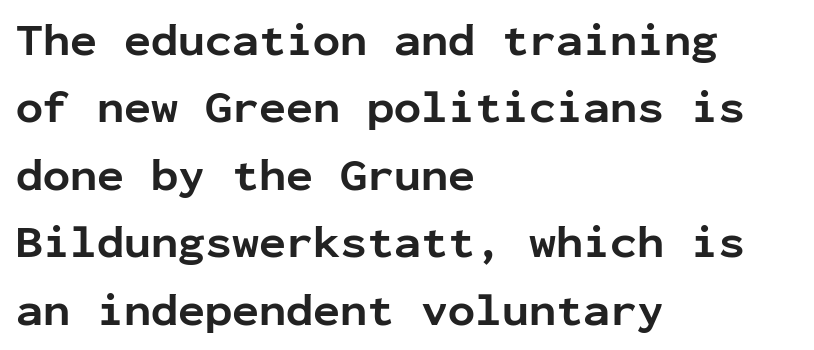
{"serif": "no", "italic": "no", "bold": "yes", "weight": "bold", "width": "normal", "stroke_contrast": "low", "x_height": "medium", "monospaced": "yes", "underline": "no", "align": "left", "line_spacing": "normal", "line_spacing_ratio": 1.5, "letter_spacing": "normal", "letter_spacing_em": 0.0, "glyph_px": 45}
